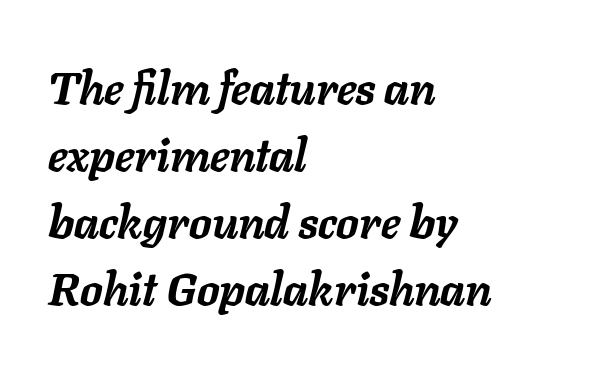
Q: Is the text bold? A: Yes.
Q: Is the text italic (slanted)? A: Yes, it leans right by about 11 degrees.
Q: Is the text underlined? A: No.
Q: How is the paragraph aligned? A: Left-aligned.
Q: Is the spacing between letters normal or unusually wide? A: Normal.
Q: Is the spacing between lines tight, normal or loose? A: Normal.
Q: Width (condensed, normal, or wide)? A: Normal.
Q: Stroke contrast? A: Low.
Q: x-height? A: Medium.
Q: Monospaced? A: No.
